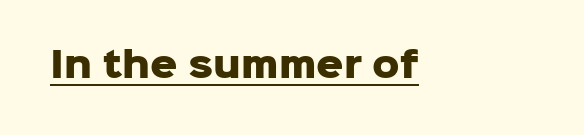
{"serif": "no", "italic": "no", "bold": "yes", "weight": "heavy", "width": "normal", "stroke_contrast": "low", "x_height": "medium", "monospaced": "no", "underline": "yes", "letter_spacing": "normal", "letter_spacing_em": 0.0, "glyph_px": 34}
